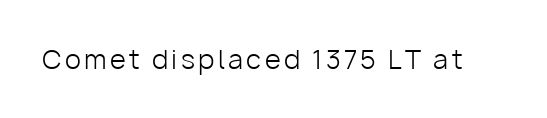
The image shows 26 px text type, upright; set not underlined.
